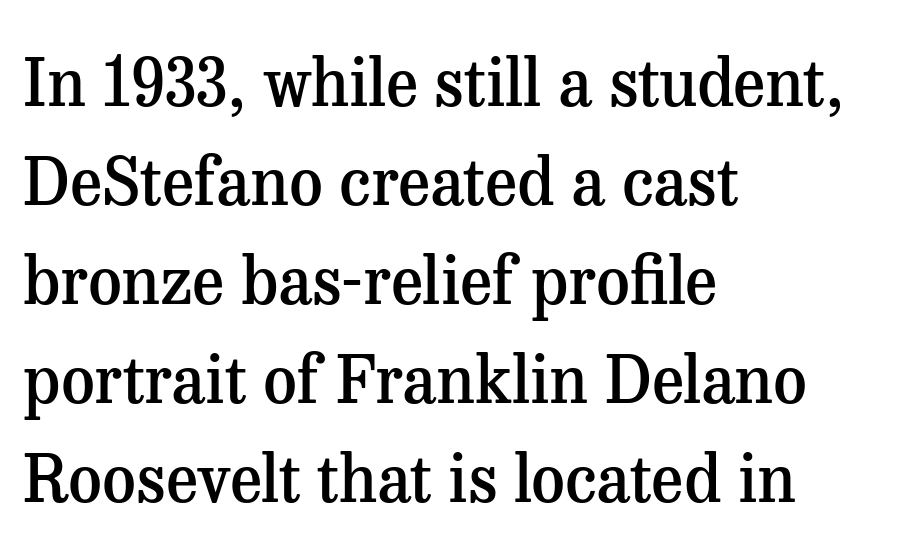
The image shows 66 px semibold serif type, upright; set left-aligned, normal line spacing (1.5x), normal letter spacing, not underlined; medium stroke contrast and a medium x-height.
